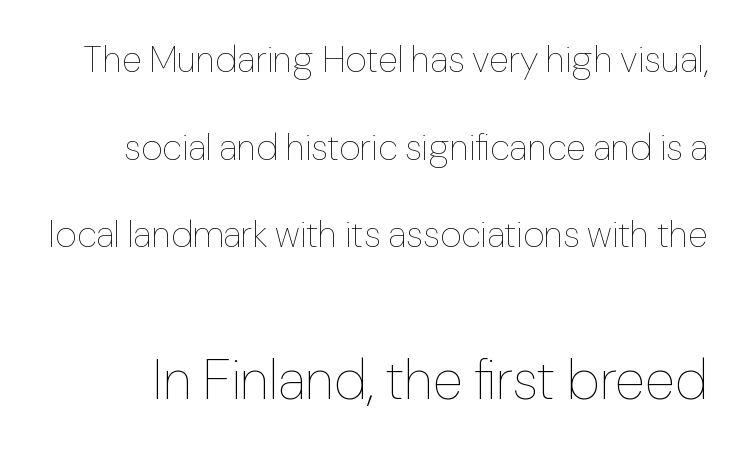
Tall strokes in this sample are plumb rather than angled. This layout puts the modest block above and the oversized block below. Stems and bowls with no extra thickness — not bold. Observe the ordinary spacing: letters are neighbours, not strangers. The area under the type is left untouched. If you measured baseline to baseline, you'd find a long distance.
